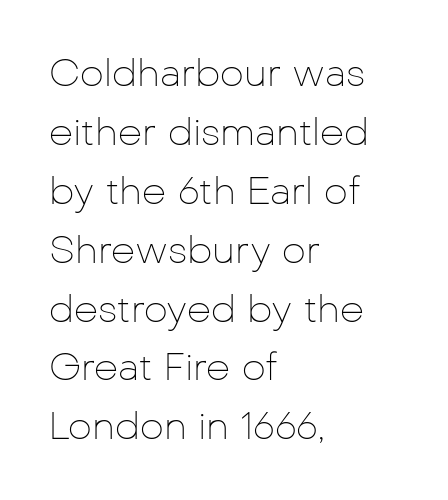
{"serif": "no", "italic": "no", "bold": "no", "weight": "thin", "width": "normal", "stroke_contrast": "low", "x_height": "medium", "monospaced": "no", "underline": "no", "align": "left", "line_spacing": "normal", "line_spacing_ratio": 1.55, "letter_spacing": "normal", "letter_spacing_em": 0.0, "glyph_px": 38}
